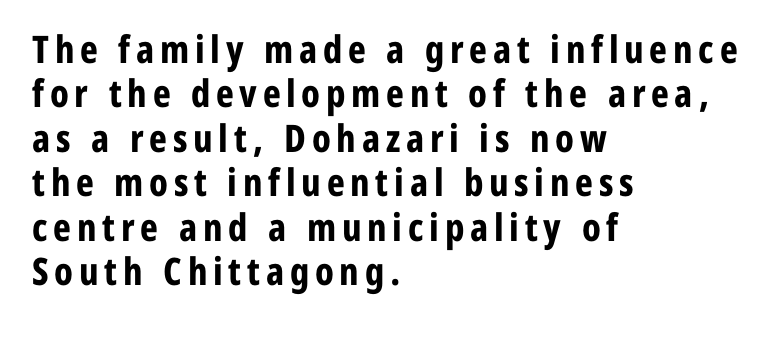
Q: Is the text bold? A: Yes.
Q: Is the text italic (slanted)? A: No, it is upright.
Q: Is the typeface a serif or a sans-serif typeface? A: Sans-serif.
Q: Is the text underlined? A: No.
Q: How is the paragraph aligned? A: Left-aligned.
Q: Width (condensed, normal, or wide)? A: Condensed.
Q: Stroke contrast? A: Low.
Q: x-height? A: Medium.
Q: Monospaced? A: No.
